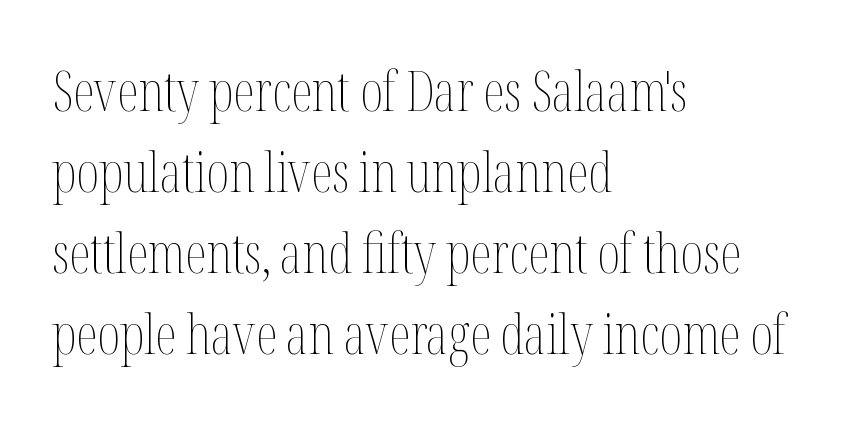
{"italic": "no", "bold": "no", "weight": "thin", "width": "condensed", "stroke_contrast": "medium", "x_height": "medium", "monospaced": "no", "underline": "no", "align": "left", "line_spacing": "normal", "line_spacing_ratio": 1.47, "letter_spacing": "normal", "letter_spacing_em": 0.0, "glyph_px": 55}
